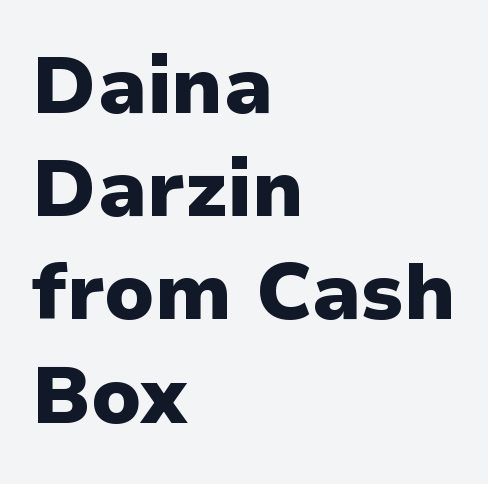
{"serif": "no", "italic": "no", "bold": "yes", "weight": "heavy", "width": "normal", "stroke_contrast": "low", "x_height": "medium", "monospaced": "no", "underline": "no", "align": "left", "line_spacing": "normal", "line_spacing_ratio": 1.29, "letter_spacing": "normal", "letter_spacing_em": 0.0, "glyph_px": 80}
